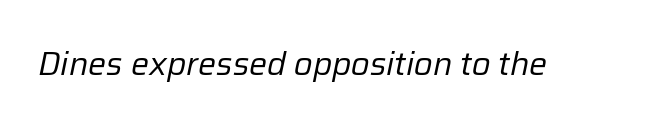
Q: Is the text bold? A: No.
Q: Is the text italic (slanted)? A: Yes, it leans right by about 12 degrees.
Q: Is the text underlined? A: No.
Q: Is the spacing between letters normal or unusually wide? A: Normal.
Q: Width (condensed, normal, or wide)? A: Normal.
Q: Stroke contrast? A: Low.
Q: x-height? A: Medium.
Q: Monospaced? A: No.
